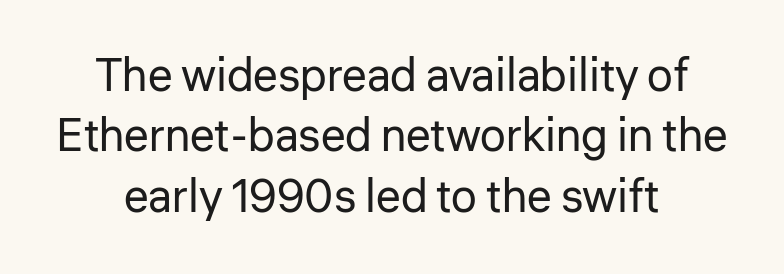
{"serif": "no", "italic": "no", "bold": "no", "weight": "regular", "width": "normal", "stroke_contrast": "low", "x_height": "medium", "monospaced": "no", "underline": "no", "line_spacing": "normal", "line_spacing_ratio": 1.31, "letter_spacing": "normal", "letter_spacing_em": 0.0, "glyph_px": 46}
